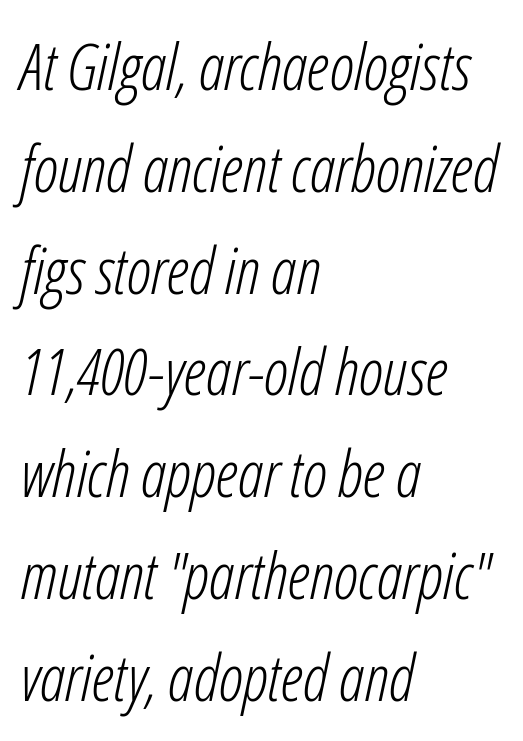
Q: Is the text bold? A: No.
Q: Is the text italic (slanted)? A: Yes, it leans right by about 12 degrees.
Q: Is the text underlined? A: No.
Q: How is the paragraph aligned? A: Left-aligned.
Q: Is the spacing between letters normal or unusually wide? A: Normal.
Q: Is the spacing between lines tight, normal or loose? A: Normal.
Q: Width (condensed, normal, or wide)? A: Condensed.
Q: Stroke contrast? A: Low.
Q: x-height? A: Medium.
Q: Monospaced? A: No.
